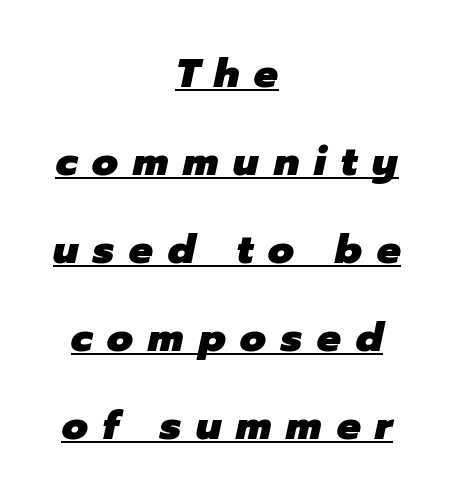
Q: Is the text bold? A: Yes.
Q: Is the text italic (slanted)? A: Yes, it leans right by about 12 degrees.
Q: Is the text underlined? A: Yes.
Q: How is the paragraph aligned? A: Centered.
Q: Is the spacing between letters normal or unusually wide? A: Unusually wide.
Q: Is the spacing between lines tight, normal or loose? A: Loose.
Q: Width (condensed, normal, or wide)? A: Normal.
Q: Stroke contrast? A: Low.
Q: x-height? A: Medium.
Q: Monospaced? A: No.
